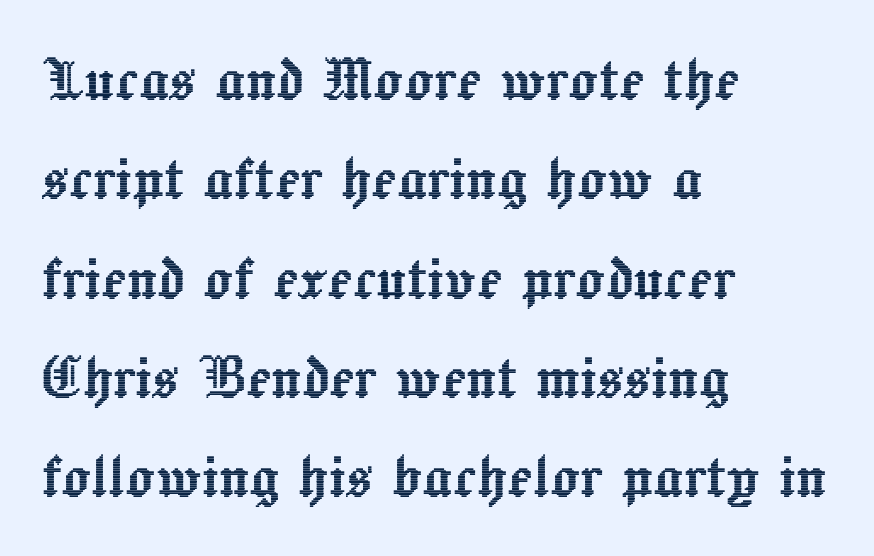
The lettering holds an erect, upright posture throughout. This rendering features lettering with no underline. There is no visible air inserted between adjacent glyphs. Each new line begins a customary step beneath the previous one. In CSS terms this would be text-align: left.
